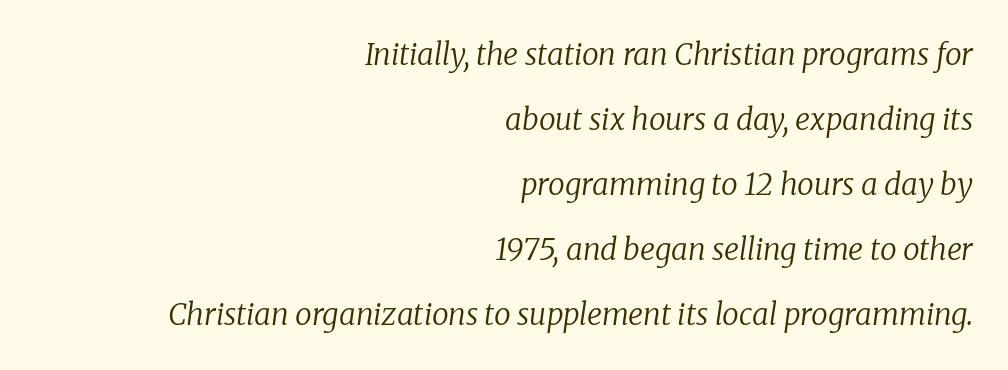
{"serif": "yes", "italic": "yes", "lean": "right", "slant_degrees": 8, "bold": "no", "weight": "regular", "width": "normal", "stroke_contrast": "low", "x_height": "medium", "monospaced": "no", "underline": "no", "align": "right", "line_spacing": "loose", "line_spacing_ratio": 2.17, "letter_spacing": "normal", "letter_spacing_em": 0.0, "glyph_px": 30}
